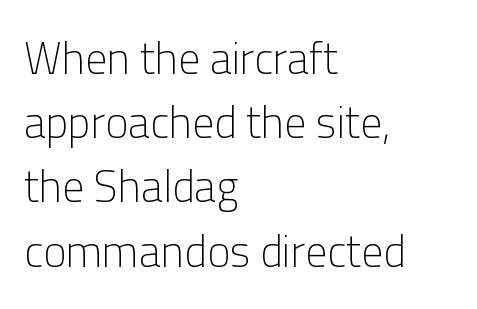
The rendering shows plain stroke endings on the letterforms — a sans-serif design. Character widths vary here, with narrow letters taking less room than wide ones. These lines keep a tight, regular rhythm from letter to letter. The font is comparable to plain body text, perhaps lighter.
